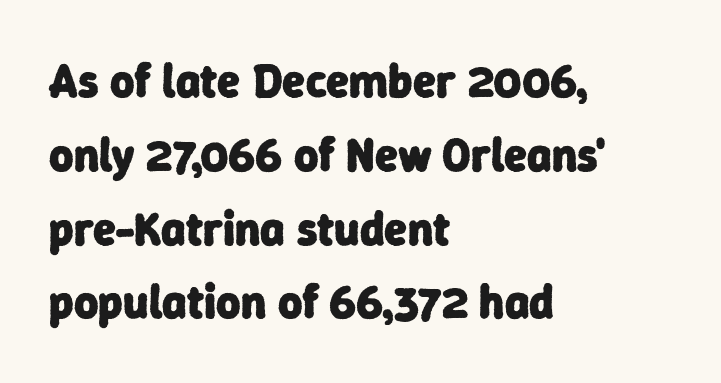
The image shows 47 px heavy sans-serif type; set left-aligned, normal line spacing (1.57x), normal letter spacing, not underlined; low stroke contrast and a medium x-height.
